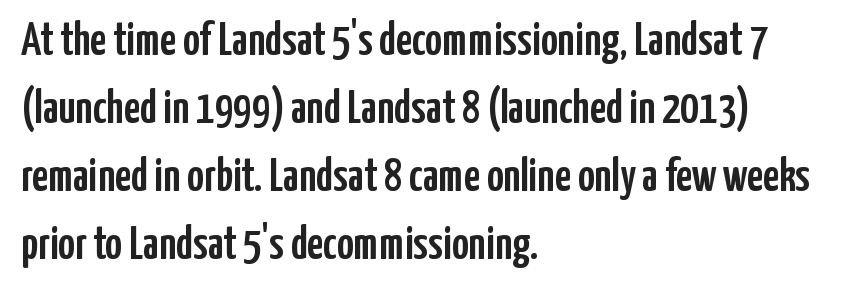
Q: Is the text italic (slanted)? A: No, it is upright.
Q: Is the typeface a serif or a sans-serif typeface? A: Sans-serif.
Q: Is the text underlined? A: No.
Q: How is the paragraph aligned? A: Left-aligned.
Q: Is the spacing between letters normal or unusually wide? A: Normal.
Q: Is the spacing between lines tight, normal or loose? A: Normal.
Q: Width (condensed, normal, or wide)? A: Condensed.
Q: Stroke contrast? A: Low.
Q: x-height? A: Medium.
Q: Monospaced? A: No.
